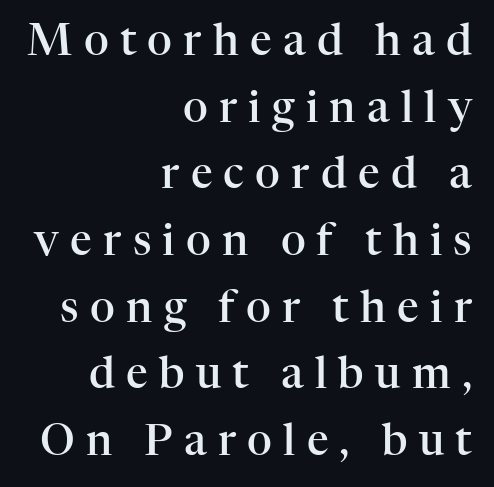
The image shows 43 px semibold serif type, upright; set right-aligned, normal line spacing (1.55x), unusually wide letter spacing (+0.26 em), not underlined; high stroke contrast and a medium x-height.
